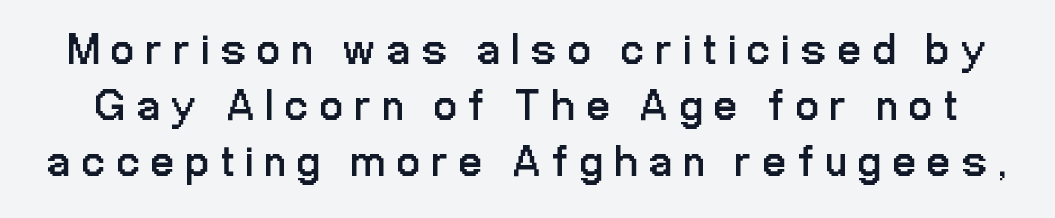
Q: Is the text bold? A: No.
Q: Is the text italic (slanted)? A: No, it is upright.
Q: Is the typeface a serif or a sans-serif typeface? A: Sans-serif.
Q: Is the text underlined? A: No.
Q: Is the spacing between letters normal or unusually wide? A: Unusually wide.
Q: Is the spacing between lines tight, normal or loose? A: Normal.
Q: Width (condensed, normal, or wide)? A: Condensed.
Q: Stroke contrast? A: Low.
Q: x-height? A: Medium.
Q: Monospaced? A: No.
